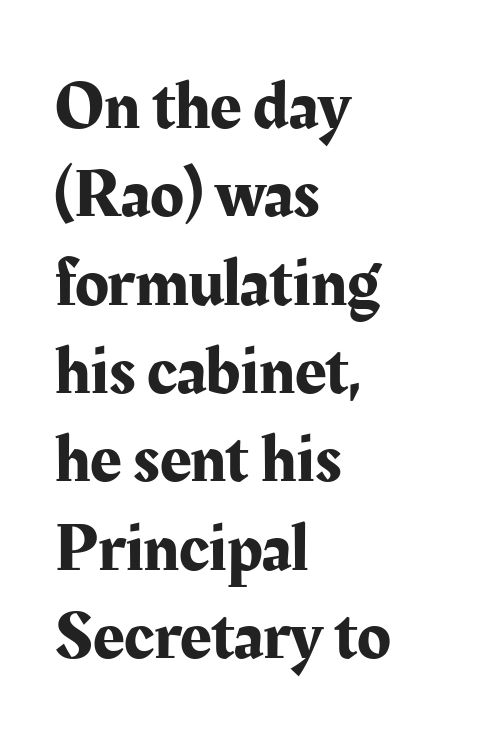
{"serif": "yes", "italic": "no", "width": "normal", "stroke_contrast": "medium", "x_height": "medium", "monospaced": "no", "underline": "no", "align": "left", "line_spacing": "normal", "line_spacing_ratio": 1.28, "letter_spacing": "normal", "letter_spacing_em": 0.0, "glyph_px": 69}
